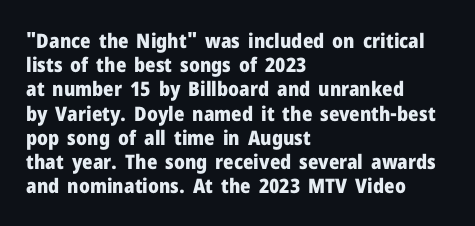
Q: Is the text bold? A: Yes.
Q: Is the text italic (slanted)? A: No, it is upright.
Q: Is the text underlined? A: No.
Q: How is the paragraph aligned? A: Left-aligned.
Q: Is the spacing between letters normal or unusually wide? A: Normal.
